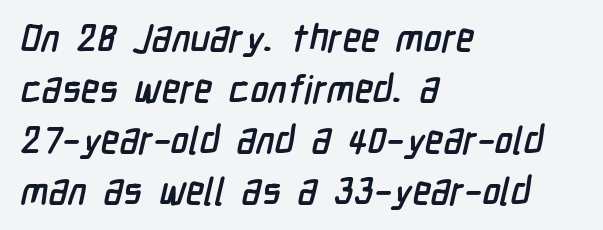
Check where the strokes stop: nothing finishes them off — pure sans. The letters advance in unequal steps, a hallmark of proportional type. This rendering leaves character spacing at its baseline value. The area under the type is left untouched. Summary of vertical rhythm: regular, with standard interline spacing. Visually the block forms a straight wall on the left and a jagged coastline on the right.
